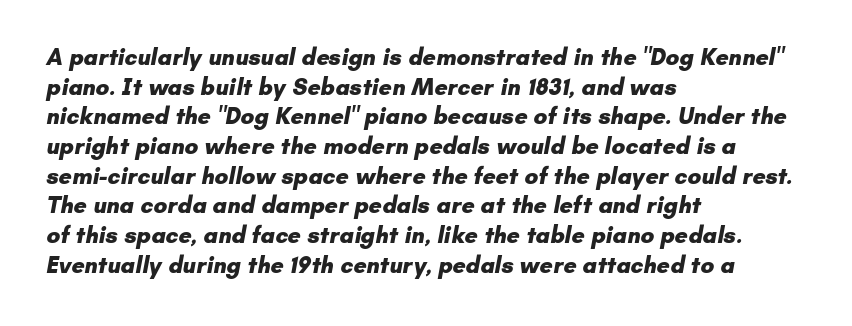
{"bold": "yes", "underline": "no", "align": "left", "line_spacing": "normal", "line_spacing_ratio": 1.29, "letter_spacing": "normal", "letter_spacing_em": 0.0, "glyph_px": 23}
